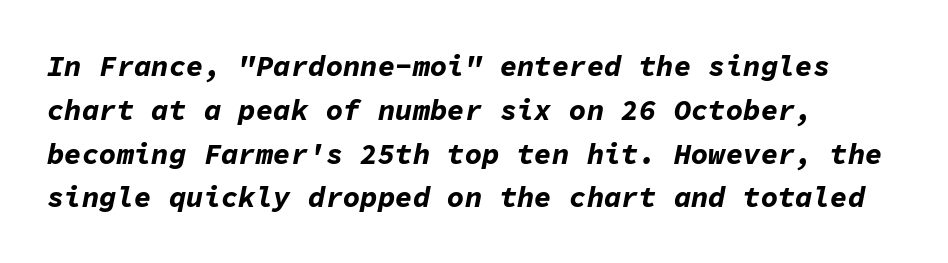
Evenly set lines give the paragraph a standard silhouette. Strong, thick strokes mark this as bold type. This sample has the even, mechanical cadence of fixed-width lettering. A clean baseline with only descenders dipping below it. Where is the straight margin? On the left.
